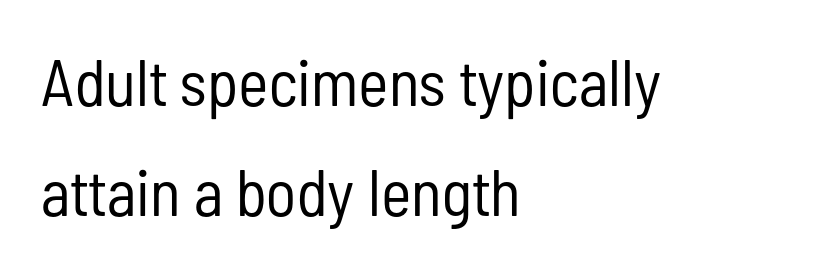
{"serif": "no", "italic": "no", "bold": "no", "weight": "regular", "width": "condensed", "stroke_contrast": "low", "x_height": "medium", "monospaced": "no", "underline": "no", "align": "left", "line_spacing": "normal", "line_spacing_ratio": 1.7, "letter_spacing": "normal", "letter_spacing_em": 0.0, "glyph_px": 65}
